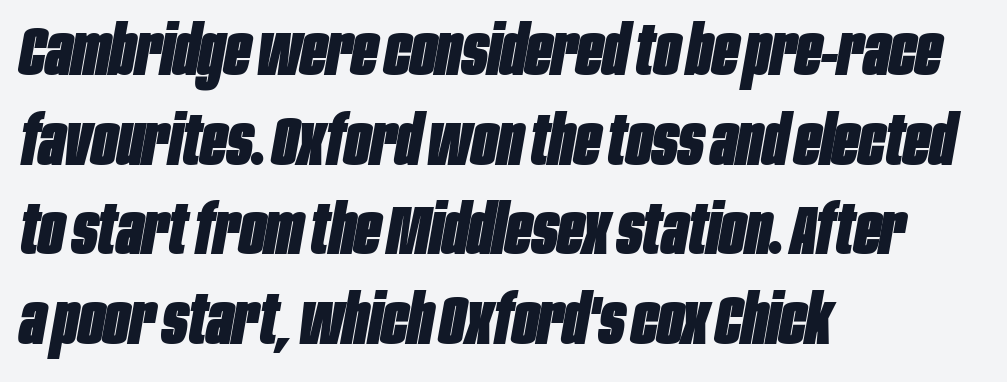
Caption: bold face, heavy strokes. The specimen reads as italic at a glance. This sample has the flowing, uneven cadence of proportional lettering. A normal amount of white space separates one row of letters from the next. The passage shown is not underscored anywhere.
